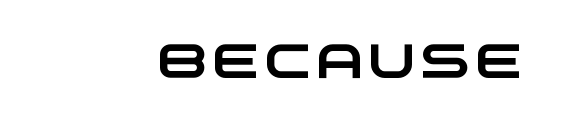
Q: Is the typeface a serif or a sans-serif typeface? A: Sans-serif.
Q: Is the text underlined? A: No.
Q: Width (condensed, normal, or wide)? A: Wide.
Q: Stroke contrast? A: Low.
Q: x-height? A: Large.
Q: Monospaced? A: No.
